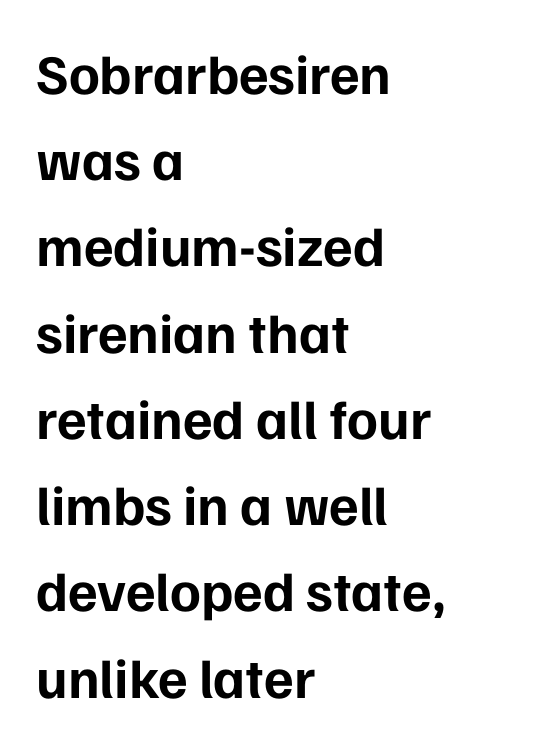
What's the leading like? Ordinary, nothing unusual. Check under the words: just untouched page. The rendering uses a bold face; every stroke is thick and dark. The glyphs in this specimen are sans serif.
